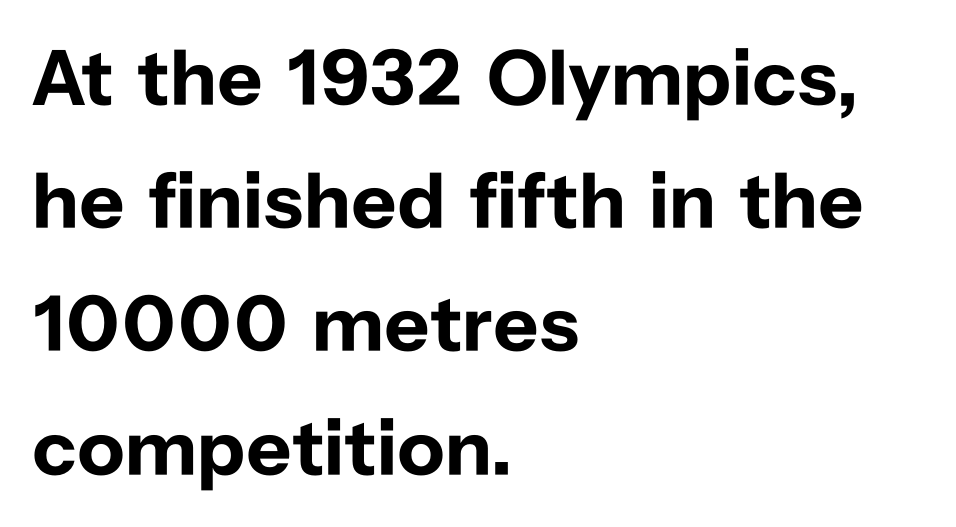
The image shows 79 px bold sans-serif type, upright; set left-aligned, normal line spacing (1.56x), normal letter spacing, not underlined; low stroke contrast and a medium x-height.
